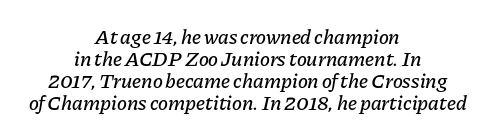
Q: Is the text italic (slanted)? A: Yes, it leans right by about 11 degrees.
Q: Is the text underlined? A: No.
Q: How is the paragraph aligned? A: Centered.
Q: Is the spacing between letters normal or unusually wide? A: Normal.
Q: Is the spacing between lines tight, normal or loose? A: Tight.
